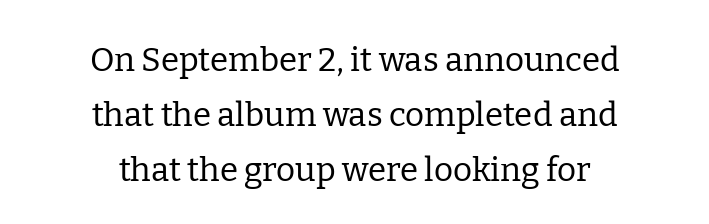
The image shows 33 px regular-weight serif type, upright; set centered, normal line spacing (1.67x), normal letter spacing, not underlined; low stroke contrast and a medium x-height.
